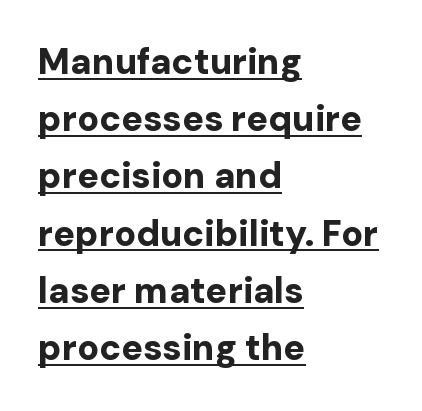
Q: Is the text bold? A: Yes.
Q: Is the text italic (slanted)? A: No, it is upright.
Q: Is the typeface a serif or a sans-serif typeface? A: Sans-serif.
Q: Is the text underlined? A: Yes.
Q: How is the paragraph aligned? A: Left-aligned.
Q: Is the spacing between letters normal or unusually wide? A: Normal.
Q: Is the spacing between lines tight, normal or loose? A: Normal.
Q: Width (condensed, normal, or wide)? A: Normal.
Q: Stroke contrast? A: Low.
Q: x-height? A: Medium.
Q: Monospaced? A: No.
